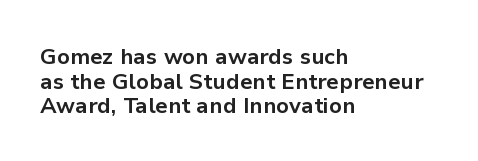
Here the glyphs are tracked normally, forming tight word shapes. Ordinary non-slanted type is in use. Which margin do the lines hug? The left one — the right edge is uneven. Leading: reduced. The space beneath each line is pristine and unruled.
